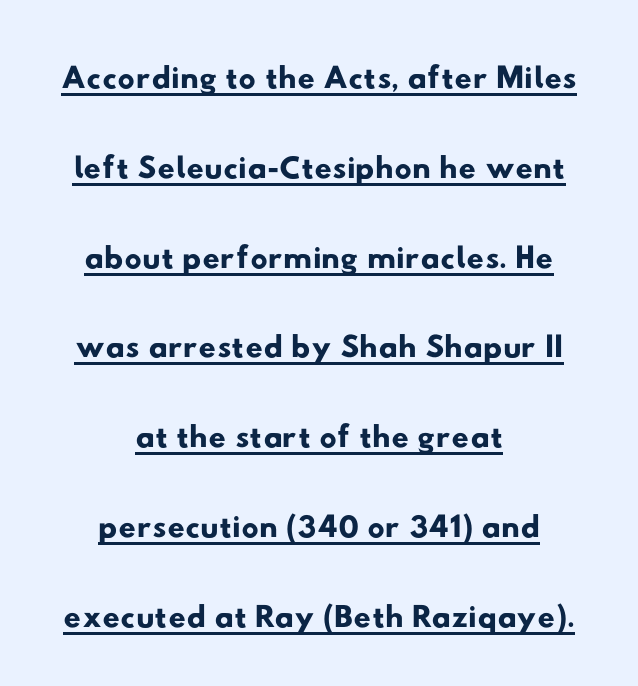
The image shows 48 px wide sans-serif type; set centered, line spacing 1.87x, normal letter spacing, underlined; low stroke contrast and a small x-height.
